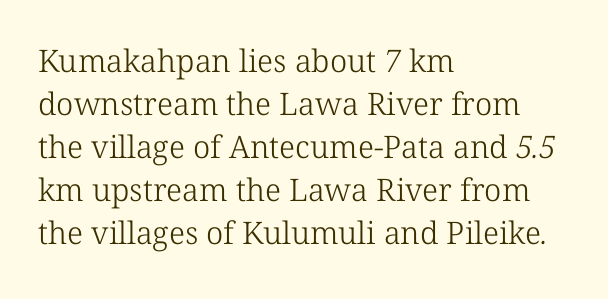
Weight class: somewhere from thin through regular. This is serif lettering, the kind often seen in printed books. Horizontally, the lines are justified to the leading edge only. Glyph-to-glyph distance matches everyday printed text. The rendering uses a moderate line-height, typical for paragraphs.
